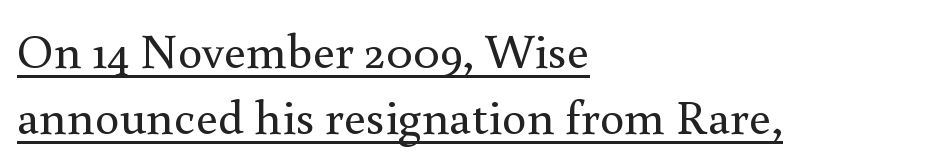
{"serif": "yes", "italic": "no", "bold": "no", "weight": "regular", "width": "normal", "x_height": "small", "monospaced": "no", "underline": "yes", "align": "left", "line_spacing": "normal", "line_spacing_ratio": 1.34, "letter_spacing": "normal", "letter_spacing_em": 0.0, "glyph_px": 49}
